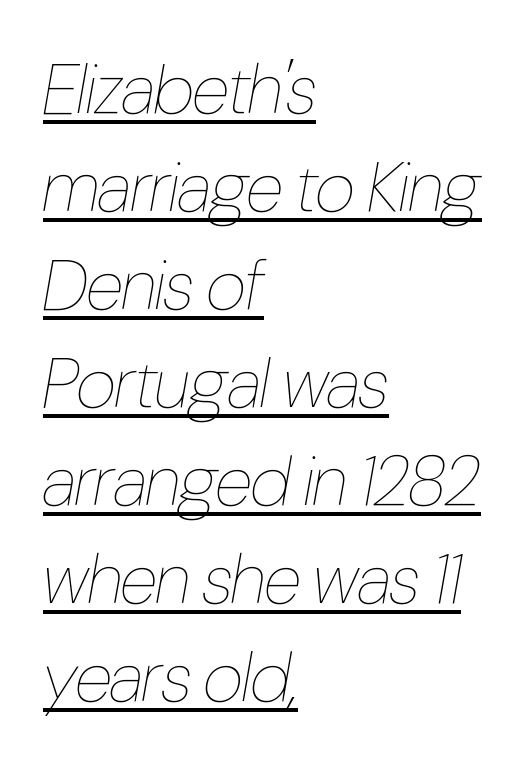
The image shows 70 px thin, condensed type, italic (leaning right); set left-aligned, normal line spacing (1.4x), normal letter spacing, underlined; low stroke contrast and a medium x-height.
